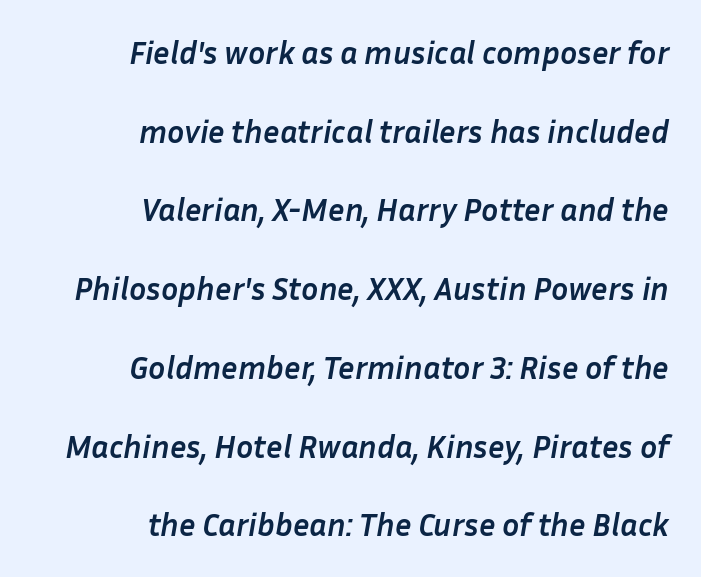
Q: Is the text bold? A: Yes.
Q: Is the text italic (slanted)? A: Yes, it leans right by about 10 degrees.
Q: Is the text underlined? A: No.
Q: How is the paragraph aligned? A: Right-aligned.
Q: Is the spacing between letters normal or unusually wide? A: Normal.
Q: Is the spacing between lines tight, normal or loose? A: Loose.
Q: Width (condensed, normal, or wide)? A: Normal.
Q: Stroke contrast? A: Low.
Q: x-height? A: Medium.
Q: Monospaced? A: No.
